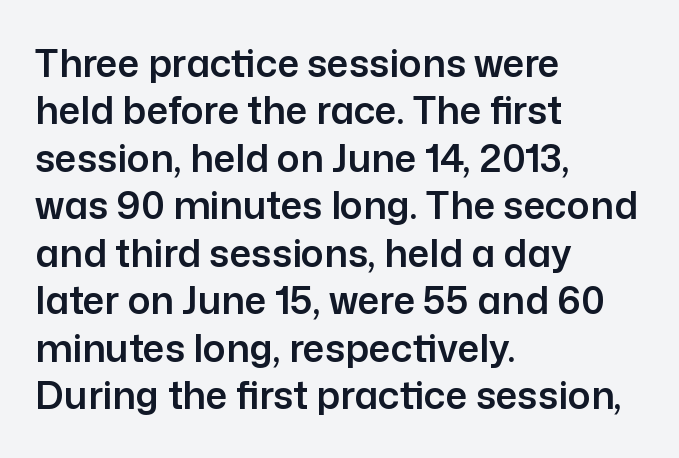
Q: Is the text italic (slanted)? A: No, it is upright.
Q: Is the typeface a serif or a sans-serif typeface? A: Sans-serif.
Q: Is the text underlined? A: No.
Q: How is the paragraph aligned? A: Left-aligned.
Q: Is the spacing between letters normal or unusually wide? A: Normal.
Q: Is the spacing between lines tight, normal or loose? A: Normal.
Q: Width (condensed, normal, or wide)? A: Normal.
Q: Stroke contrast? A: Low.
Q: x-height? A: Medium.
Q: Monospaced? A: No.
